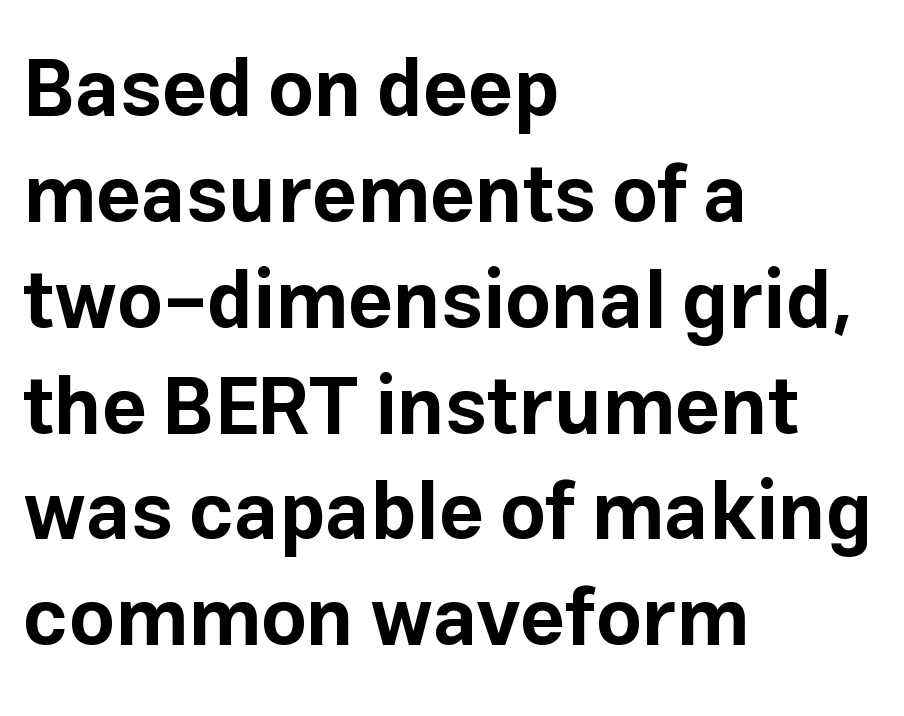
Q: Is the text bold? A: Yes.
Q: Is the text italic (slanted)? A: No, it is upright.
Q: Is the typeface a serif or a sans-serif typeface? A: Sans-serif.
Q: Is the text underlined? A: No.
Q: How is the paragraph aligned? A: Left-aligned.
Q: Is the spacing between letters normal or unusually wide? A: Normal.
Q: Is the spacing between lines tight, normal or loose? A: Normal.
Q: Width (condensed, normal, or wide)? A: Normal.
Q: Stroke contrast? A: Low.
Q: x-height? A: Medium.
Q: Monospaced? A: No.
